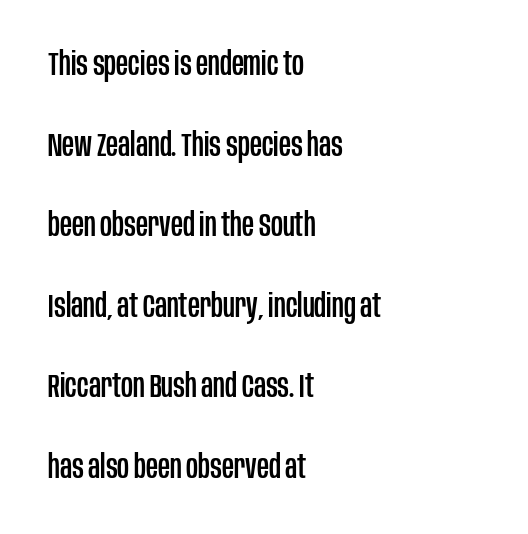
{"serif": "no", "italic": "no", "width": "condensed", "stroke_contrast": "low", "x_height": "large", "monospaced": "no", "underline": "no", "align": "left", "line_spacing": "loose", "line_spacing_ratio": 2.44, "letter_spacing": "normal", "letter_spacing_em": 0.0, "glyph_px": 33}
